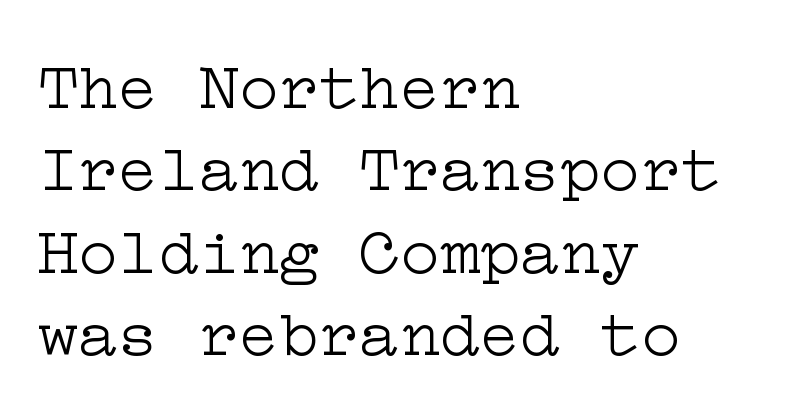
The image shows 67 px light, wide serif type, upright; set left-aligned, line spacing 1.23x, normal letter spacing, not underlined; low stroke contrast and a medium x-height.
